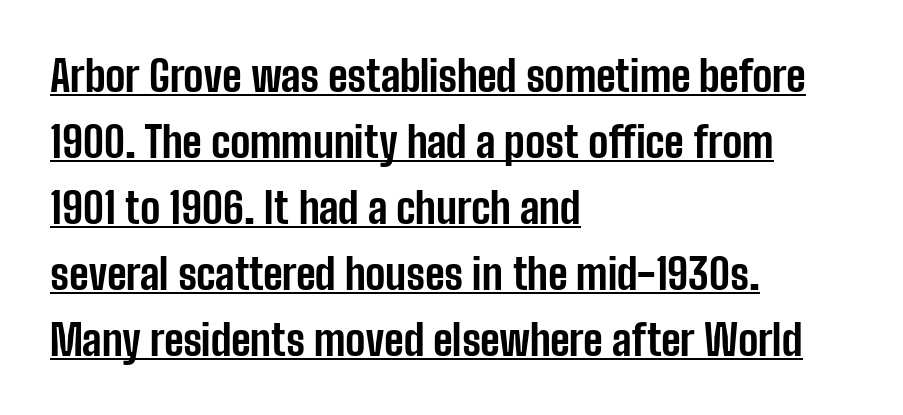
{"serif": "no", "italic": "no", "bold": "yes", "weight": "bold", "width": "condensed", "stroke_contrast": "low", "x_height": "medium", "monospaced": "no", "underline": "yes", "align": "left", "line_spacing": "normal", "line_spacing_ratio": 1.57, "letter_spacing": "normal", "letter_spacing_em": 0.0, "glyph_px": 42}
